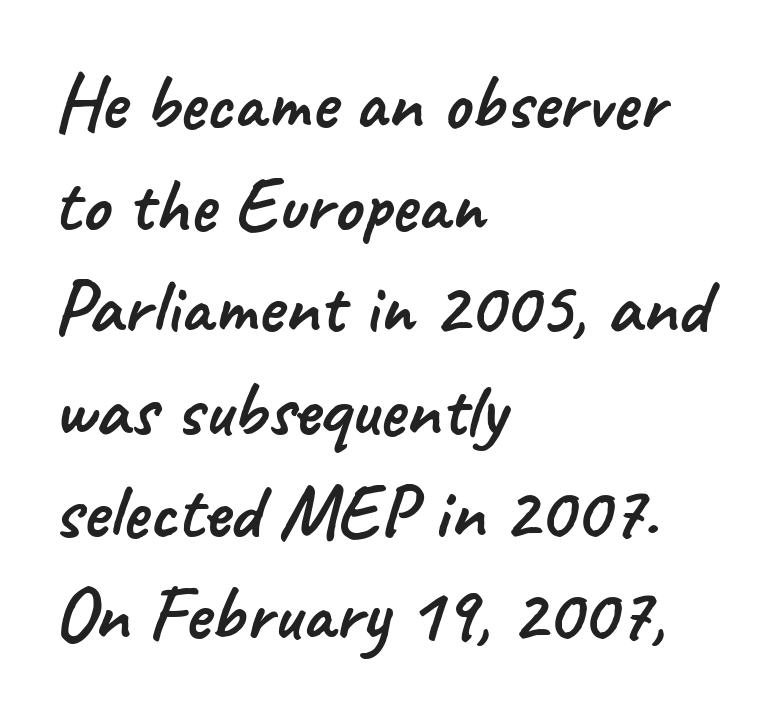
{"serif": "no", "width": "normal", "stroke_contrast": "low", "x_height": "small", "monospaced": "no", "underline": "no", "align": "left", "line_spacing": "normal", "line_spacing_ratio": 1.31, "letter_spacing": "normal", "letter_spacing_em": 0.0, "glyph_px": 78}
